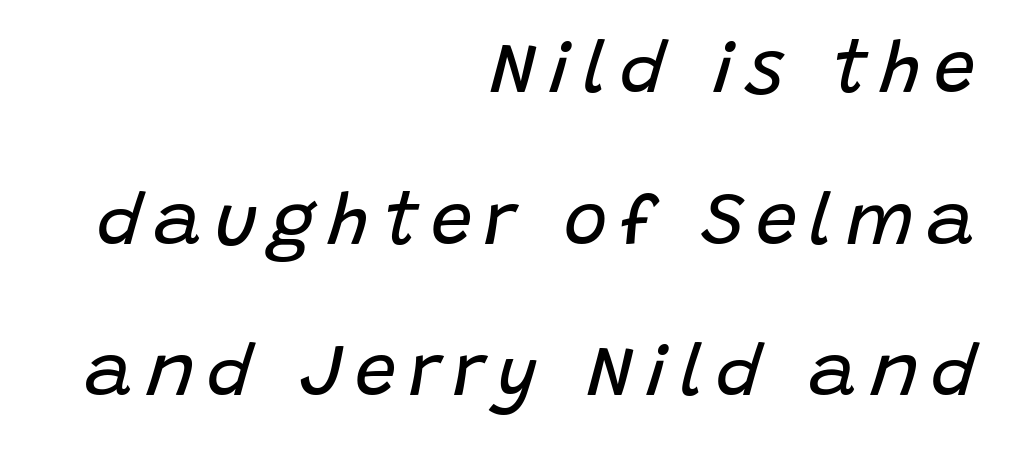
The image shows 74 px regular-weight type, italic (leaning right); set right-aligned, loose line spacing (2.05x), not underlined; low stroke contrast and a large x-height.
